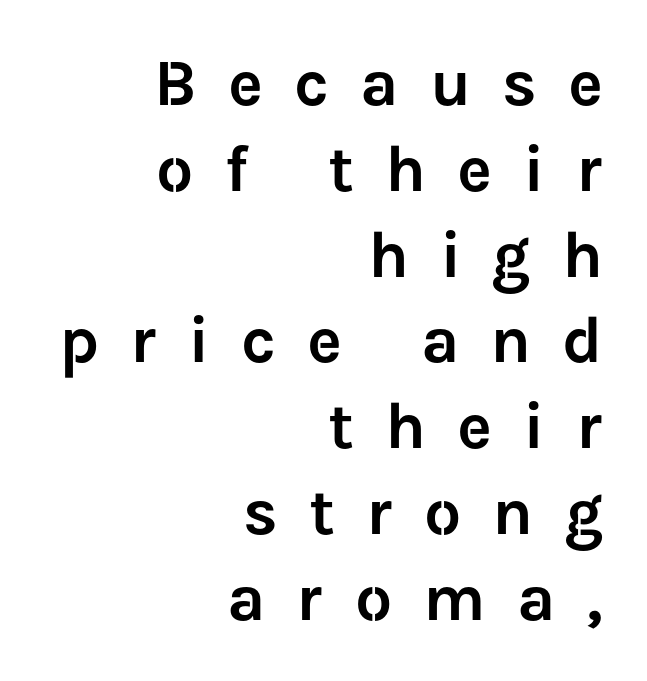
The image shows 66 px sans-serif type, upright; set right-aligned, normal line spacing (1.3x), unusually wide letter spacing (+0.47 em), not underlined; low stroke contrast and a medium x-height.
